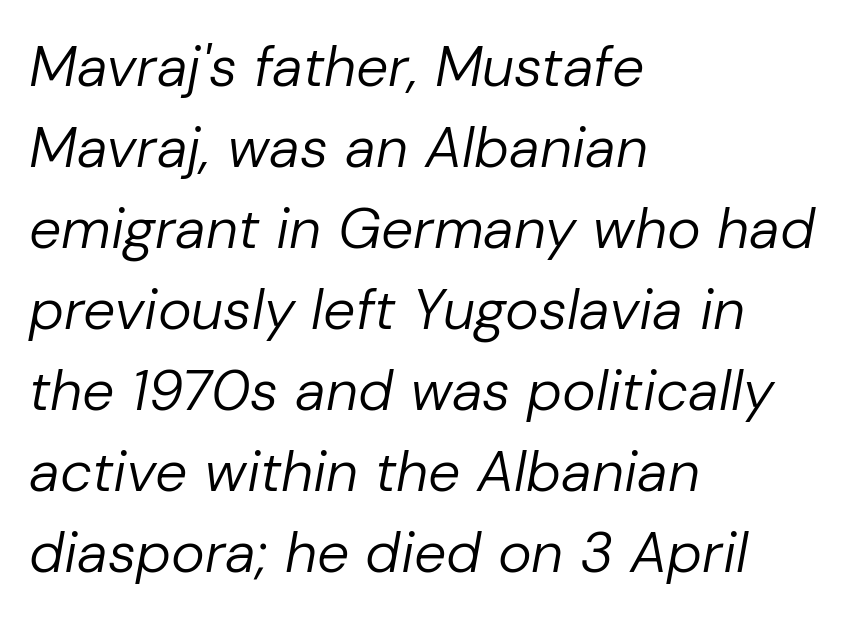
The image shows 57 px regular-weight type, italic (leaning right); set left-aligned, normal line spacing (1.42x), normal letter spacing, not underlined; low stroke contrast and a medium x-height.
